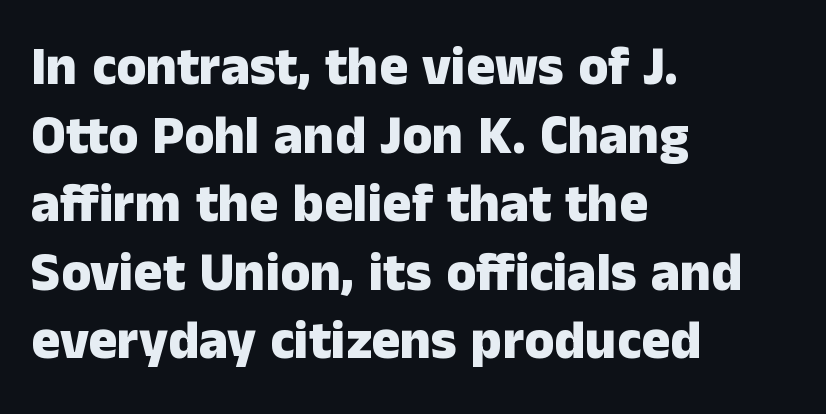
Q: Is the text bold? A: Yes.
Q: Is the text italic (slanted)? A: No, it is upright.
Q: Is the typeface a serif or a sans-serif typeface? A: Sans-serif.
Q: Is the text underlined? A: No.
Q: How is the paragraph aligned? A: Left-aligned.
Q: Is the spacing between letters normal or unusually wide? A: Normal.
Q: Is the spacing between lines tight, normal or loose? A: Normal.
Q: Width (condensed, normal, or wide)? A: Normal.
Q: Stroke contrast? A: Low.
Q: x-height? A: Medium.
Q: Monospaced? A: No.
